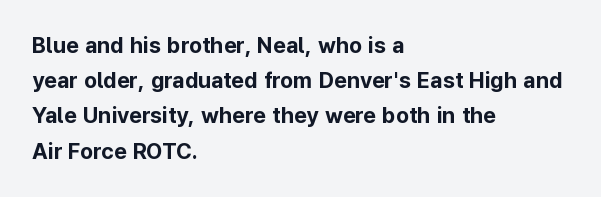
Q: Is the text bold? A: Yes.
Q: Is the text italic (slanted)? A: No, it is upright.
Q: Is the text underlined? A: No.
Q: How is the paragraph aligned? A: Left-aligned.
Q: Is the spacing between letters normal or unusually wide? A: Normal.
Q: Is the spacing between lines tight, normal or loose? A: Normal.
